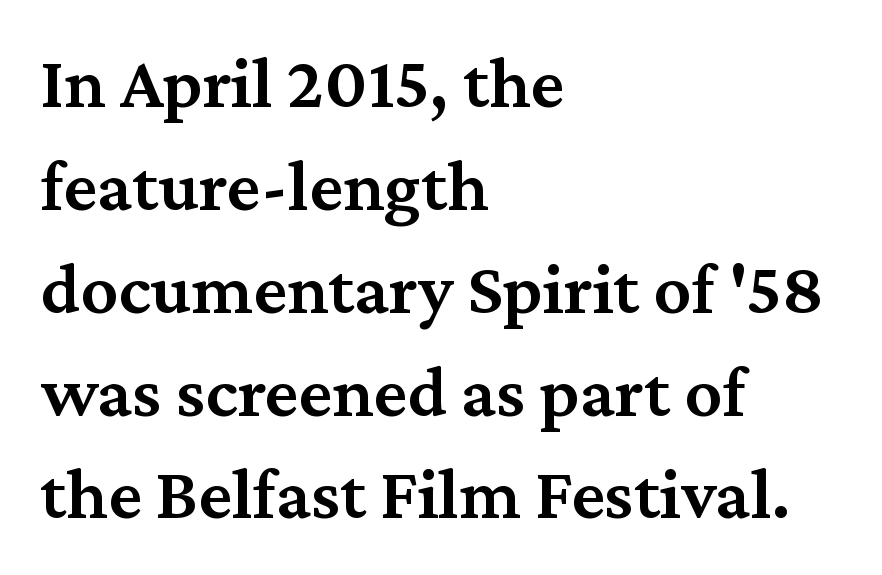
The image shows 74 px semibold serif type, upright; set left-aligned, normal line spacing (1.39x), normal letter spacing, not underlined; medium stroke contrast and a medium x-height.
